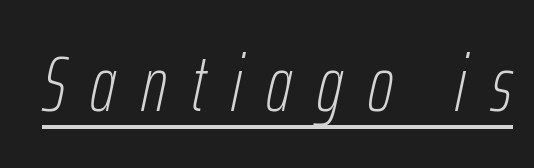
Q: Is the text bold? A: No.
Q: Is the text italic (slanted)? A: Yes, it leans right by about 12 degrees.
Q: Is the text underlined? A: Yes.
Q: Is the spacing between letters normal or unusually wide? A: Unusually wide.
Q: Width (condensed, normal, or wide)? A: Condensed.
Q: Stroke contrast? A: Low.
Q: x-height? A: Medium.
Q: Monospaced? A: No.
